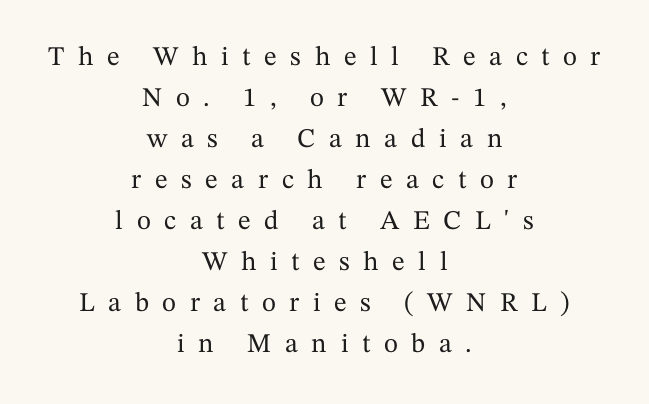
The image shows 27 px text type, upright; set centered, normal line spacing (1.52x), unusually wide letter spacing (+0.5 em), not underlined.
